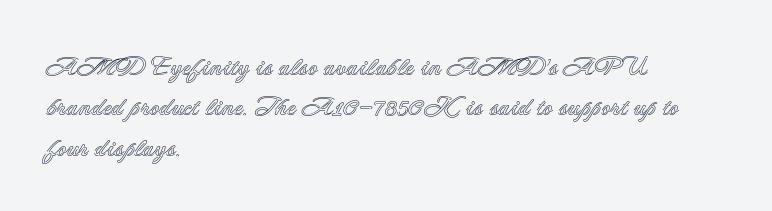
{"underline": "no", "align": "left", "line_spacing": "normal", "line_spacing_ratio": 1.55, "letter_spacing": "normal", "letter_spacing_em": 0.0, "glyph_px": 26}
